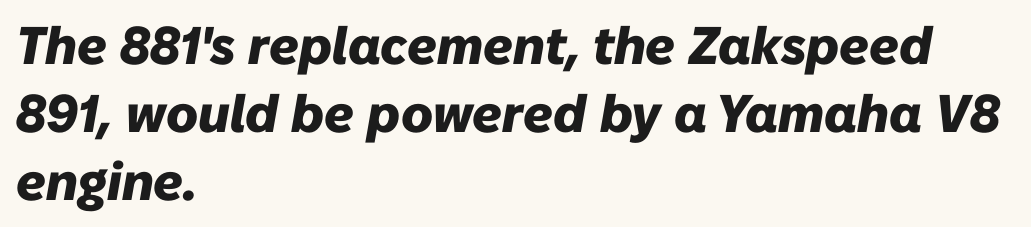
{"italic": "yes", "lean": "right", "slant_degrees": 10, "bold": "yes", "weight": "heavy", "width": "normal", "stroke_contrast": "low", "x_height": "medium", "monospaced": "no", "underline": "no", "align": "left", "line_spacing": "normal", "line_spacing_ratio": 1.28, "letter_spacing": "normal", "letter_spacing_em": 0.0, "glyph_px": 53}
